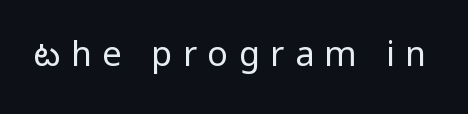
{"serif": "no", "italic": "no", "bold": "no", "weight": "regular", "width": "condensed", "stroke_contrast": "low", "underline": "no", "letter_spacing": "wide", "letter_spacing_em": 0.31, "glyph_px": 34}
